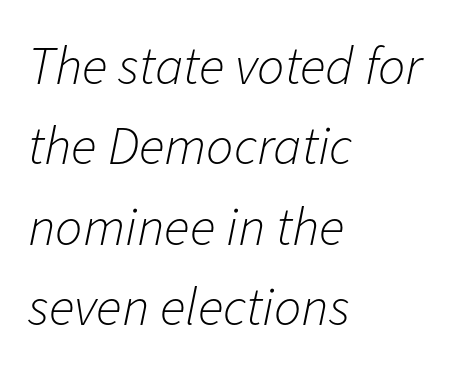
The image shows 54 px light type, italic (leaning right); set left-aligned, normal line spacing (1.49x), normal letter spacing, not underlined; low stroke contrast and a medium x-height.
